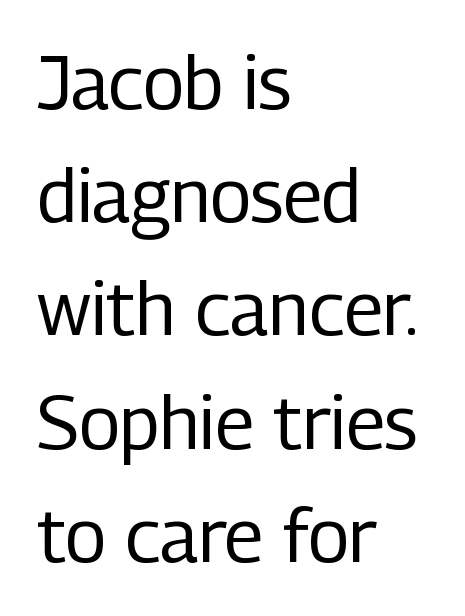
The image shows 74 px regular-weight, condensed sans-serif type, upright; set left-aligned, normal line spacing (1.53x), normal letter spacing, not underlined; low stroke contrast and a medium x-height.
